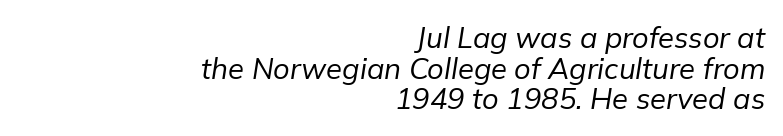
{"italic": "yes", "lean": "right", "slant_degrees": 9, "bold": "no", "weight": "regular", "width": "normal", "stroke_contrast": "low", "x_height": "medium", "monospaced": "no", "underline": "no", "align": "right", "line_spacing": "tight", "line_spacing_ratio": 1.06, "letter_spacing": "normal", "letter_spacing_em": 0.0, "glyph_px": 29}
